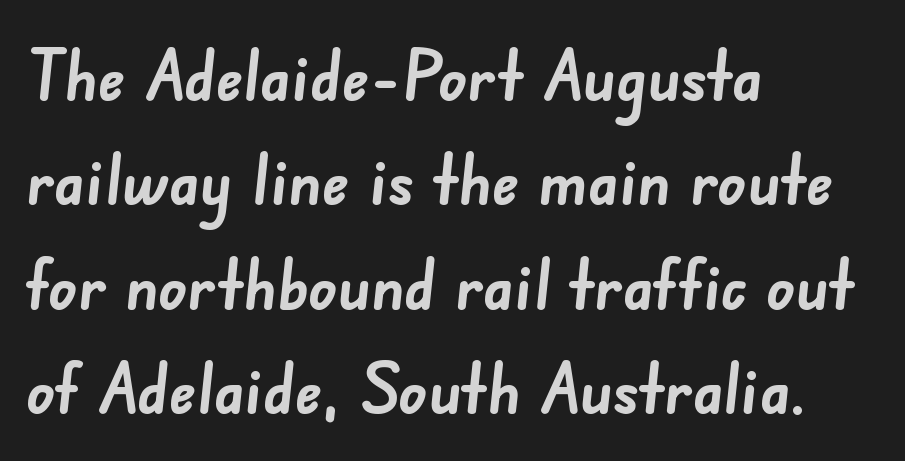
This sample has the flowing, uneven cadence of proportional lettering. Honestly, the row spacing looks completely unremarkable. Underline: absent. This rendering uses left alignment, leaving the right contour irregular. Type style note: lacks serifs.
